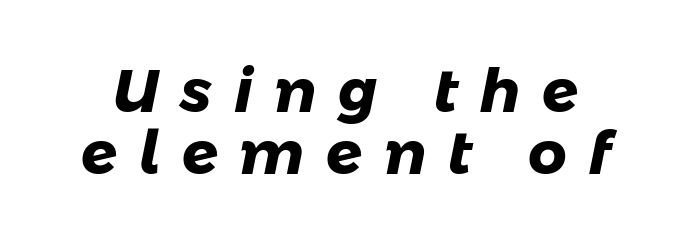
The image shows 60 px heavy sans-serif type; set tight line spacing (1.04x), unusually wide letter spacing (+0.36 em), not underlined; low stroke contrast and a medium x-height.
